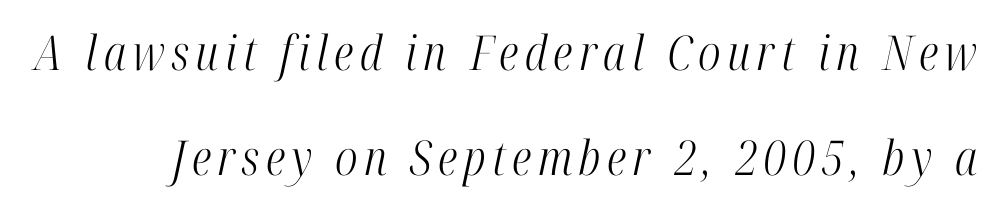
The image shows 48 px light, condensed serif type, italic (leaning right); set loose line spacing (2.18x), not underlined; high stroke contrast and a medium x-height.
